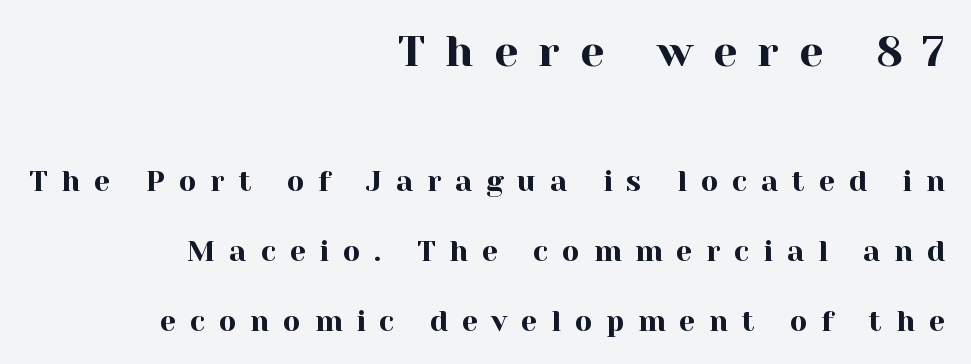
Size contrast runs from large at the top to small at the bottom. The space between consecutive lines is lavish. Characters remain perfectly vertical along every line. Font category for this specimen: serif.
